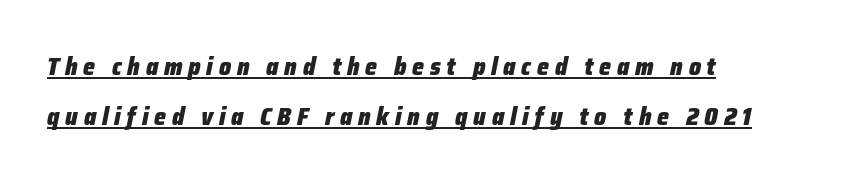
Q: Is the text bold? A: Yes.
Q: Is the text italic (slanted)? A: Yes, it leans right by about 12 degrees.
Q: Is the text underlined? A: Yes.
Q: How is the paragraph aligned? A: Left-aligned.
Q: Is the spacing between letters normal or unusually wide? A: Unusually wide.
Q: Is the spacing between lines tight, normal or loose? A: Loose.
